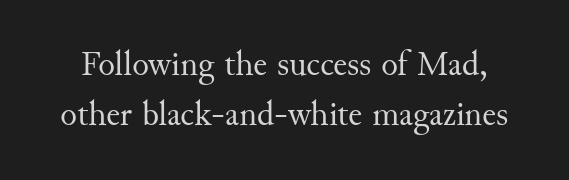
Q: Is the text bold? A: No.
Q: Is the text italic (slanted)? A: No, it is upright.
Q: Is the typeface a serif or a sans-serif typeface? A: Serif.
Q: Is the text underlined? A: No.
Q: Is the spacing between letters normal or unusually wide? A: Normal.
Q: Is the spacing between lines tight, normal or loose? A: Normal.
Q: Width (condensed, normal, or wide)? A: Normal.
Q: Stroke contrast? A: Medium.
Q: x-height? A: Small.
Q: Monospaced? A: No.
